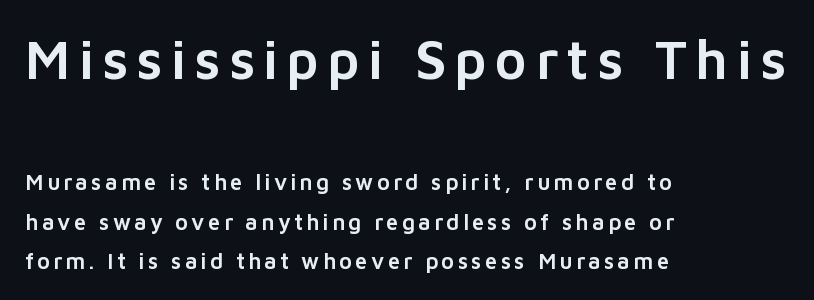
The image shows 55 px sans-serif type, upright; set left-aligned, line spacing 1.8x, not underlined; the first (top) block is 2.5x larger; low stroke contrast and a medium x-height.
